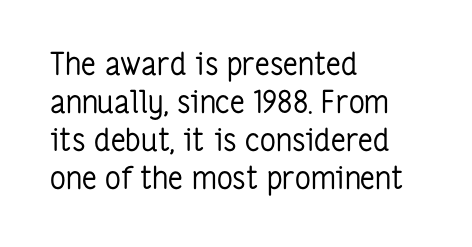
{"serif": "no", "italic": "no", "bold": "no", "weight": "regular", "width": "condensed", "stroke_contrast": "low", "x_height": "medium", "monospaced": "no", "underline": "no", "align": "left", "line_spacing_ratio": 1.23, "letter_spacing": "normal", "letter_spacing_em": 0.0, "glyph_px": 31}
